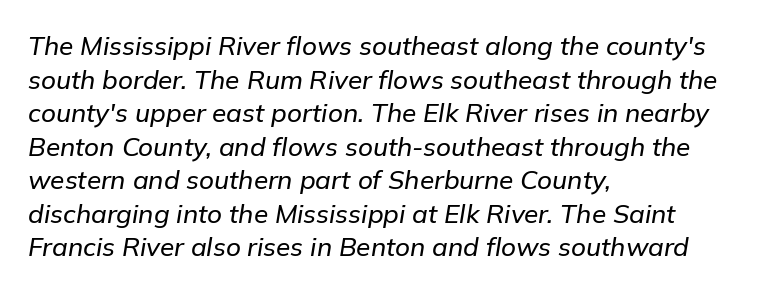
The image shows 26 px text type, italic (leaning right); set left-aligned, normal line spacing (1.29x), normal letter spacing, not underlined.
